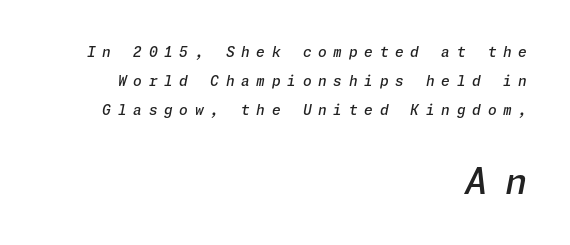
Q: Is the text bold? A: Semi-bold.
Q: Is the text italic (slanted)? A: Yes, it leans right by about 11 degrees.
Q: Is the text underlined? A: No.
Q: How is the paragraph aligned? A: Right-aligned.
Q: Is the spacing between letters normal or unusually wide? A: Unusually wide.
Q: Is the spacing between lines tight, normal or loose? A: Loose.
Q: Which block of text is set in a larger size, the first (top) or the second (bottom)? A: The second (bottom) one.
Q: Width (condensed, normal, or wide)? A: Normal.
Q: Stroke contrast? A: Low.
Q: x-height? A: Medium.
